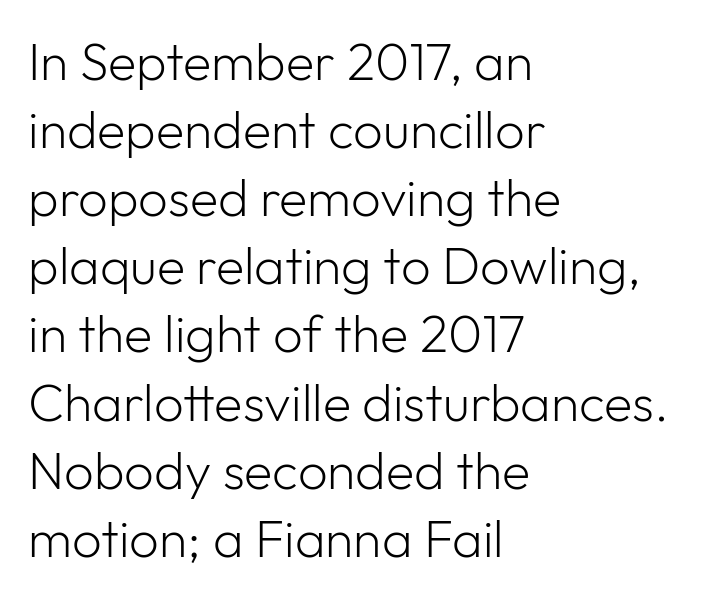
The space between consecutive lines is moderate. Does the type have serifs? No, each stem ends abruptly. Only glyphs here, with clear space below each row. What stands out about the letter spacing? Nothing — it is the standard amount. The strokes are not fattened; the text isn't bold. Quick note: not italic, upright.
